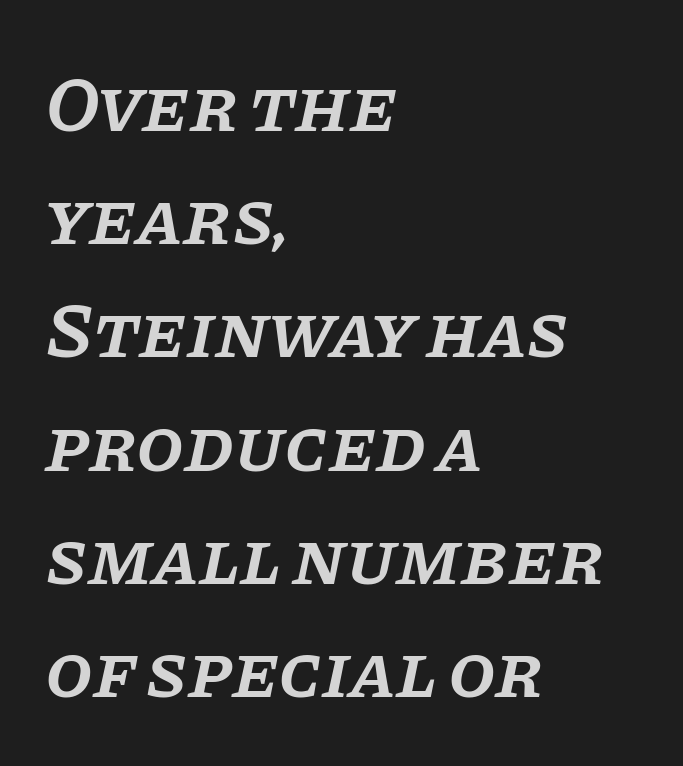
This sample uses plain, unmodified letter spacing. Horizontal alignment here is leftward, the default for most running prose. The specimen omits any rule beneath the text block's lines. One glance says typical: line gaps are just what's usual. The glyphs look as if they've been sheared to an angle.
